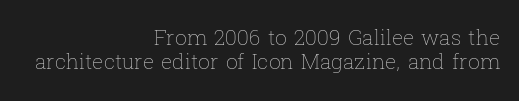
{"italic": "no", "bold": "no", "underline": "no", "align": "right", "line_spacing": "tight", "line_spacing_ratio": 1.12, "letter_spacing": "normal", "letter_spacing_em": 0.0, "glyph_px": 21}
